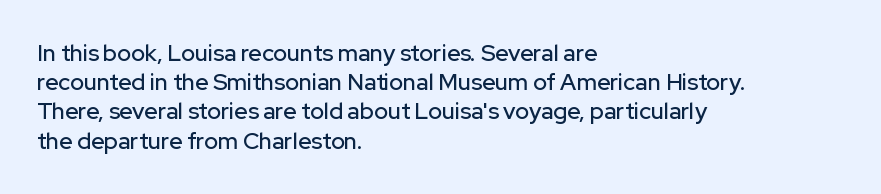
Interline gaps are of average width in this sample. Short note: letters normally spaced. Posture: vertical. The strip under each line holds only bare page. Which margin do the lines hug? The left one — the right edge is uneven.
